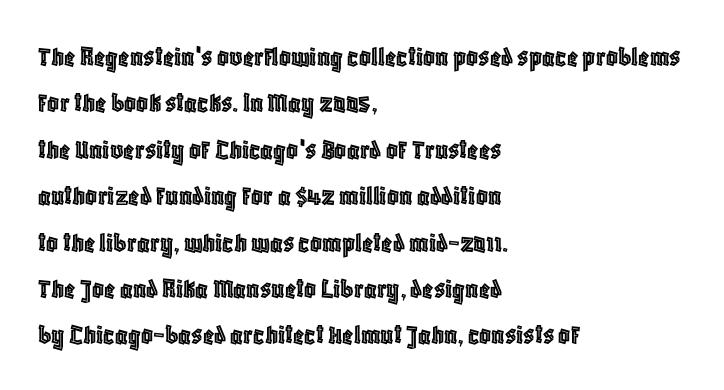
Q: Is the text italic (slanted)? A: No, it is upright.
Q: Is the text underlined? A: No.
Q: How is the paragraph aligned? A: Left-aligned.
Q: Is the spacing between letters normal or unusually wide? A: Normal.
Q: Is the spacing between lines tight, normal or loose? A: Normal.
Q: Width (condensed, normal, or wide)? A: Condensed.
Q: x-height? A: Large.
Q: Monospaced? A: No.
